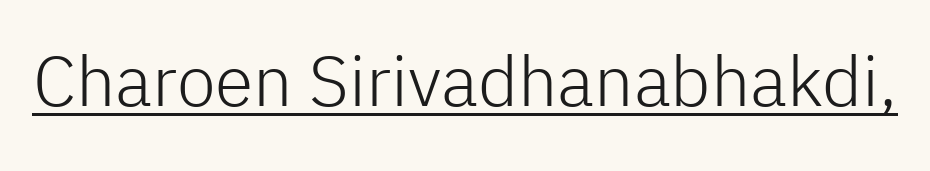
Quick note: underline on. This is the regular roman posture of the typeface. The rendering shows plain stroke endings on the letterforms — a sans-serif design. On a weight scale, this lands at 450 or below. The passage shown has conventional tracking throughout.
